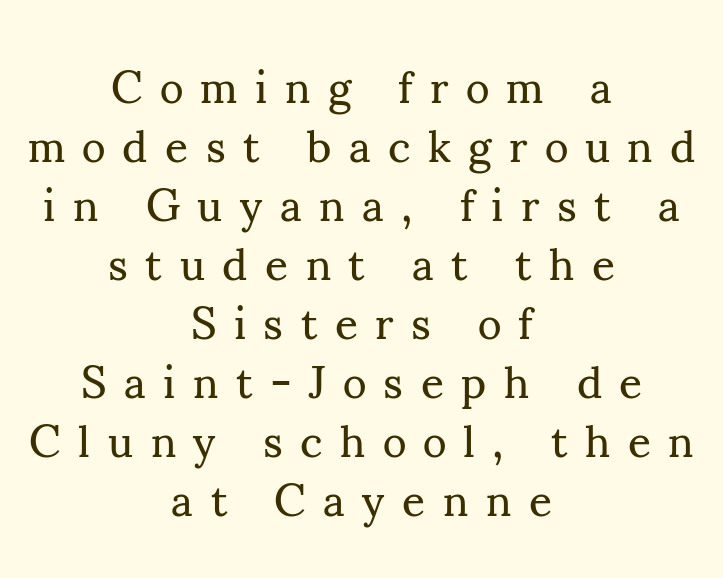
Q: Is the text bold? A: No.
Q: Is the text italic (slanted)? A: No, it is upright.
Q: Is the typeface a serif or a sans-serif typeface? A: Serif.
Q: Is the text underlined? A: No.
Q: How is the paragraph aligned? A: Centered.
Q: Is the spacing between letters normal or unusually wide? A: Unusually wide.
Q: Is the spacing between lines tight, normal or loose? A: Normal.
Q: Width (condensed, normal, or wide)? A: Normal.
Q: Stroke contrast? A: Medium.
Q: x-height? A: Small.
Q: Monospaced? A: No.
